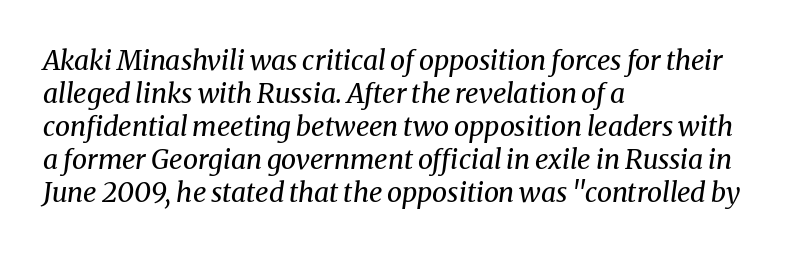
Q: Is the text bold? A: No.
Q: Is the text italic (slanted)? A: Yes, it leans right by about 8 degrees.
Q: Is the text underlined? A: No.
Q: How is the paragraph aligned? A: Left-aligned.
Q: Is the spacing between letters normal or unusually wide? A: Normal.
